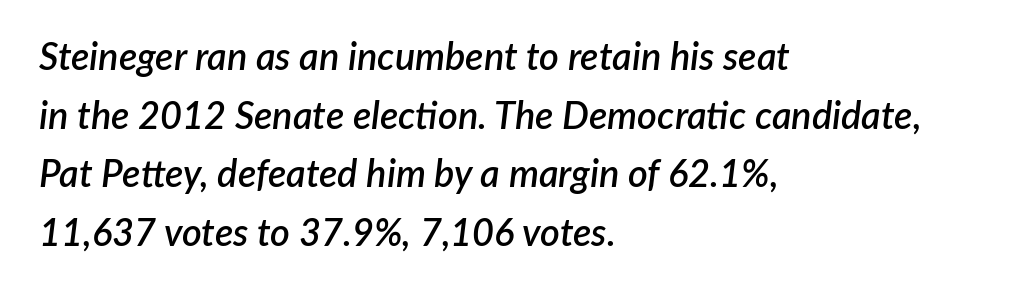
The image shows 38 px semibold type, italic (leaning right); set left-aligned, normal line spacing (1.54x), normal letter spacing, not underlined; low stroke contrast and a medium x-height.
